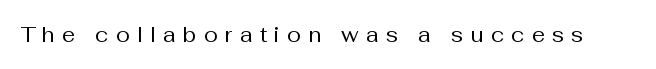
The image shows 21 px text type, upright; set unusually wide letter spacing (+0.34 em), not underlined.
